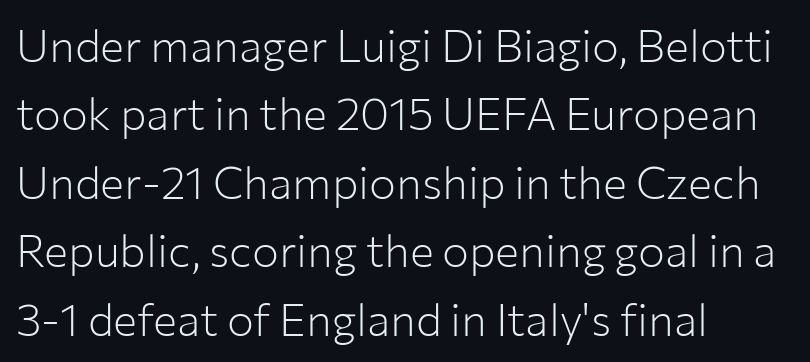
The area under the type is left untouched. A typesetter would call this leading conventional body-copy spacing. Where is the straight margin? On the left. What stands out about the letter spacing? Nothing — it is the standard amount. To sum up the face: it is a sans, with no serifs. Do the letters lean? They stand straight.
